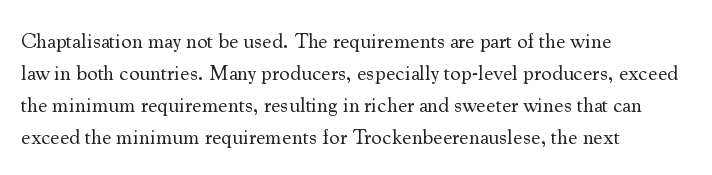
Is the block centered? No — it sits flush against the left margin. Honestly, the row spacing looks completely unremarkable. Check under the words: just untouched page. Ascenders rise straight up at ninety degrees. Nobody touched the tracking dial on this one.
